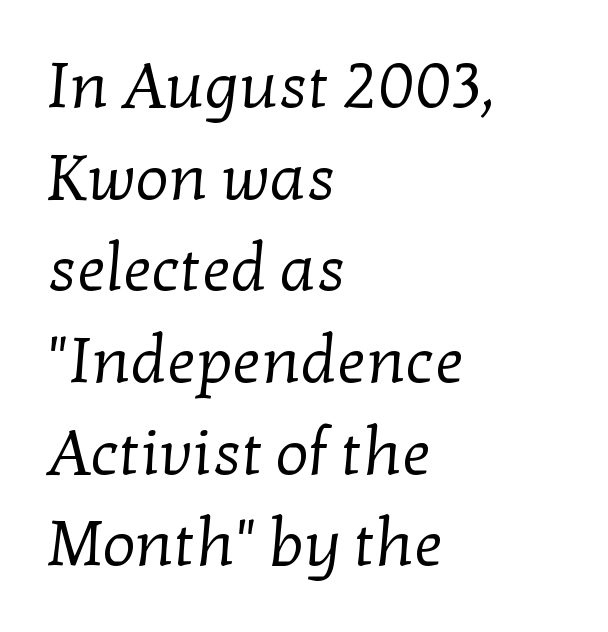
Q: Is the text bold? A: No.
Q: Is the typeface a serif or a sans-serif typeface? A: Serif.
Q: Is the text underlined? A: No.
Q: How is the paragraph aligned? A: Left-aligned.
Q: Is the spacing between letters normal or unusually wide? A: Normal.
Q: Is the spacing between lines tight, normal or loose? A: Normal.
Q: Width (condensed, normal, or wide)? A: Normal.
Q: Stroke contrast? A: Low.
Q: x-height? A: Medium.
Q: Monospaced? A: No.
